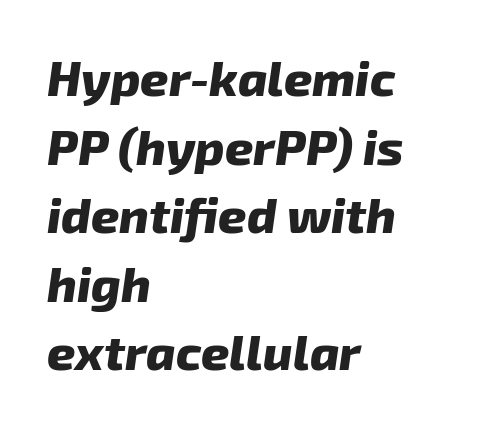
The image shows 49 px heavy type, italic (leaning right); set left-aligned, normal line spacing (1.4x), normal letter spacing, not underlined; low stroke contrast and a medium x-height.
